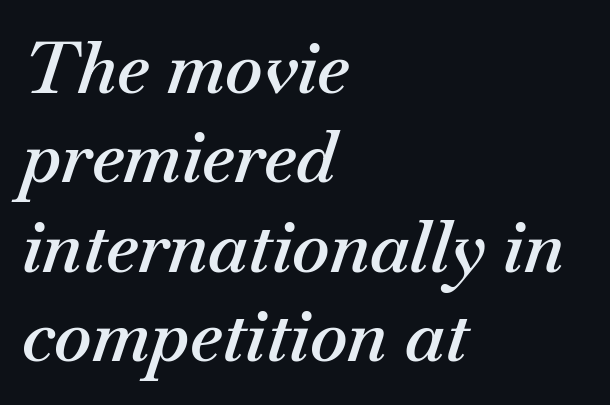
{"italic": "yes", "lean": "right", "slant_degrees": 18, "bold": "semi", "weight": "semibold", "width": "normal", "stroke_contrast": "medium", "x_height": "small", "monospaced": "no", "underline": "no", "align": "left", "line_spacing": "normal", "line_spacing_ratio": 1.26, "letter_spacing": "normal", "letter_spacing_em": 0.0, "glyph_px": 71}
